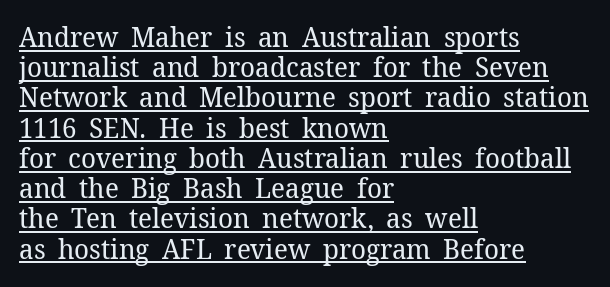
{"serif": "yes", "italic": "no", "bold": "no", "weight": "regular", "width": "normal", "stroke_contrast": "low", "x_height": "medium", "monospaced": "no", "underline": "yes", "align": "left", "line_spacing": "tight", "line_spacing_ratio": 1.08, "letter_spacing": "normal", "letter_spacing_em": 0.0, "glyph_px": 28}
